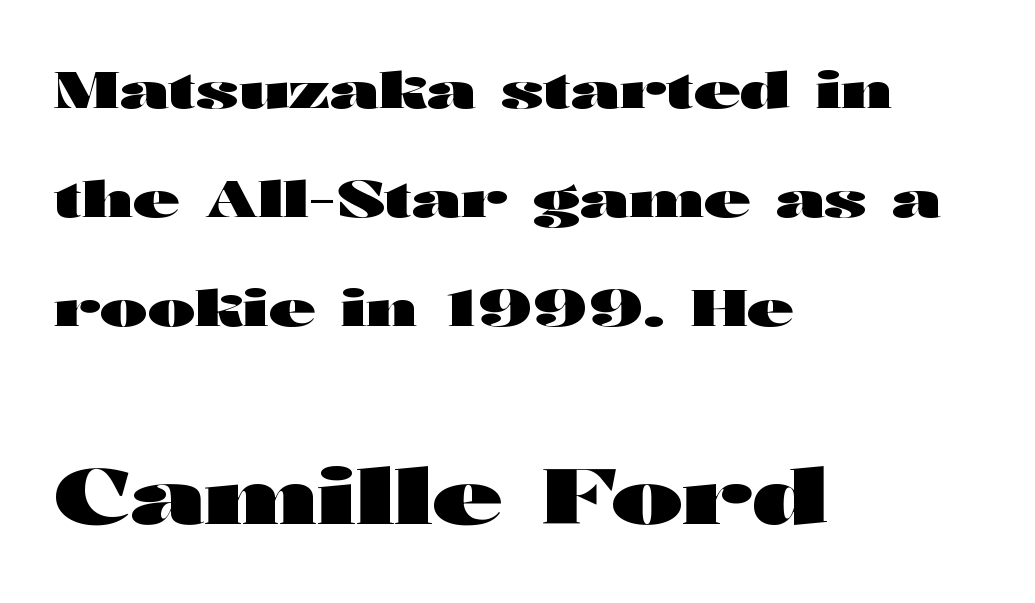
Q: Is the text bold? A: Yes.
Q: Is the text italic (slanted)? A: No, it is upright.
Q: Is the typeface a serif or a sans-serif typeface? A: Serif.
Q: Is the text underlined? A: No.
Q: How is the paragraph aligned? A: Left-aligned.
Q: Is the spacing between letters normal or unusually wide? A: Normal.
Q: Is the spacing between lines tight, normal or loose? A: Loose.
Q: Which block of text is set in a larger size, the first (top) or the second (bottom)? A: The second (bottom) one.
Q: Width (condensed, normal, or wide)? A: Wide.
Q: Stroke contrast? A: High.
Q: x-height? A: Medium.
Q: Monospaced? A: No.
